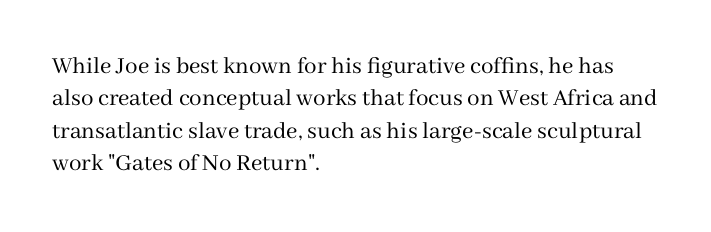
{"italic": "no", "bold": "no", "underline": "no", "align": "left", "line_spacing": "normal", "line_spacing_ratio": 1.3, "letter_spacing": "normal", "letter_spacing_em": 0.0, "glyph_px": 25}
